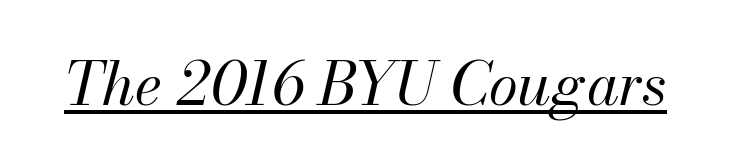
Character widths vary here, with narrow letters taking less room than wide ones. A typesetter would call this zero additional tracking. Underlined type. There's an unmistakable incline to the writing here. This reads as an unemphasized weight, regular at the heaviest.
